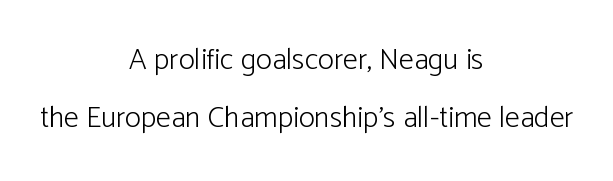
The image shows 30 px light sans-serif type, upright; set centered, loose line spacing (1.95x), normal letter spacing, not underlined; low stroke contrast and a medium x-height.
